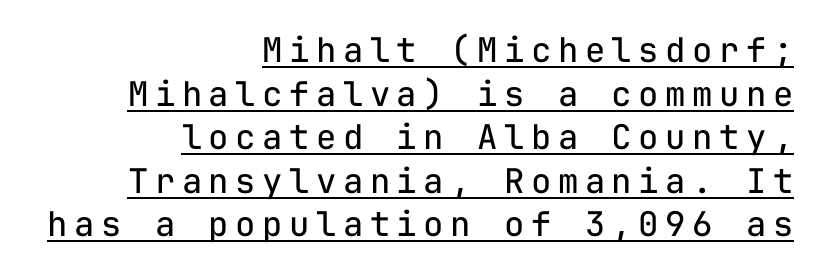
Q: Is the text bold? A: No.
Q: Is the text italic (slanted)? A: No, it is upright.
Q: Is the typeface a serif or a sans-serif typeface? A: Sans-serif.
Q: Is the text underlined? A: Yes.
Q: How is the paragraph aligned? A: Right-aligned.
Q: Is the spacing between lines tight, normal or loose? A: Normal.
Q: Width (condensed, normal, or wide)? A: Normal.
Q: Stroke contrast? A: Low.
Q: x-height? A: Medium.
Q: Monospaced? A: Yes.
